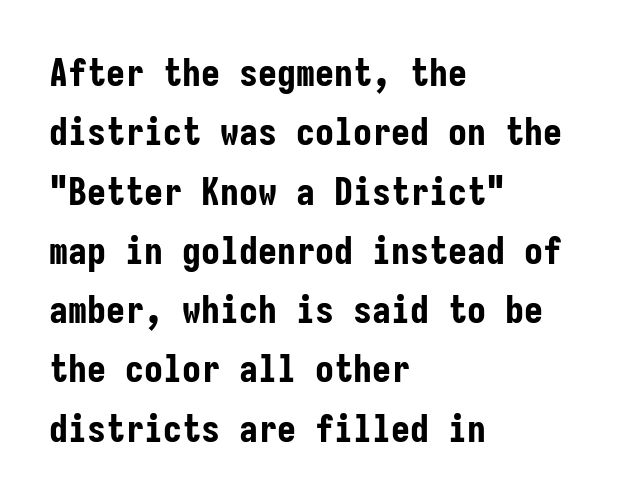
Q: Is the text bold? A: Yes.
Q: Is the text italic (slanted)? A: No, it is upright.
Q: Is the typeface a serif or a sans-serif typeface? A: Sans-serif.
Q: Is the text underlined? A: No.
Q: How is the paragraph aligned? A: Left-aligned.
Q: Is the spacing between letters normal or unusually wide? A: Normal.
Q: Is the spacing between lines tight, normal or loose? A: Normal.
Q: Width (condensed, normal, or wide)? A: Condensed.
Q: Stroke contrast? A: Low.
Q: x-height? A: Medium.
Q: Monospaced? A: Yes.
